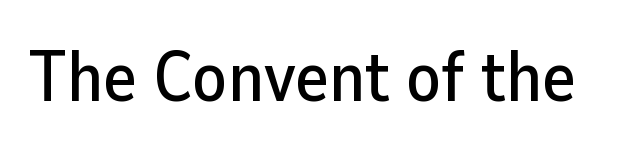
Q: Is the text italic (slanted)? A: No, it is upright.
Q: Is the typeface a serif or a sans-serif typeface? A: Sans-serif.
Q: Is the text underlined? A: No.
Q: Is the spacing between letters normal or unusually wide? A: Normal.
Q: Width (condensed, normal, or wide)? A: Normal.
Q: Stroke contrast? A: Low.
Q: x-height? A: Medium.
Q: Monospaced? A: No.
